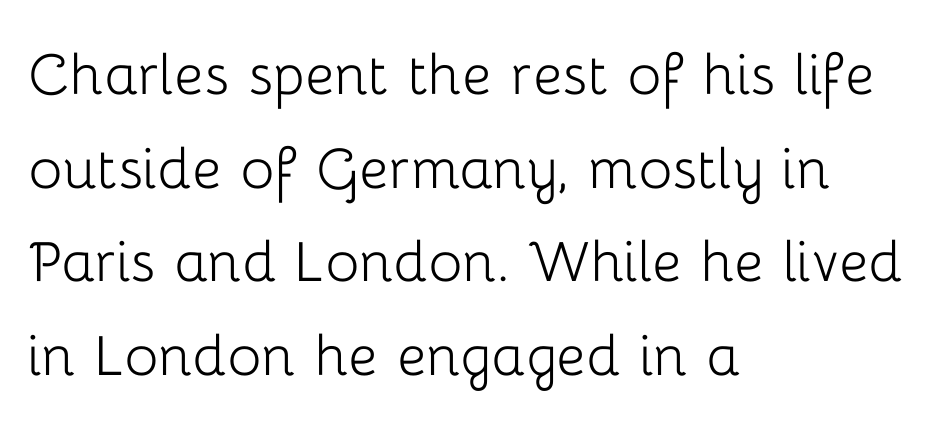
Q: Is the text bold? A: No.
Q: Is the text italic (slanted)? A: No, it is upright.
Q: Is the typeface a serif or a sans-serif typeface? A: Sans-serif.
Q: Is the text underlined? A: No.
Q: How is the paragraph aligned? A: Left-aligned.
Q: Is the spacing between letters normal or unusually wide? A: Normal.
Q: Is the spacing between lines tight, normal or loose? A: Normal.
Q: Width (condensed, normal, or wide)? A: Normal.
Q: Stroke contrast? A: Low.
Q: x-height? A: Medium.
Q: Monospaced? A: No.
